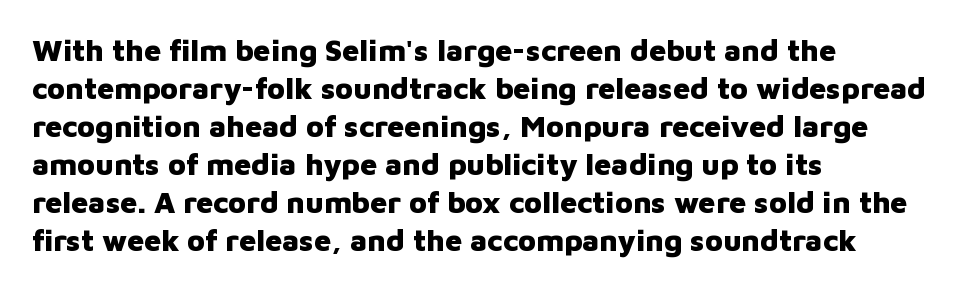
Q: Is the text bold? A: Yes.
Q: Is the text italic (slanted)? A: No, it is upright.
Q: Is the typeface a serif or a sans-serif typeface? A: Sans-serif.
Q: Is the text underlined? A: No.
Q: How is the paragraph aligned? A: Left-aligned.
Q: Is the spacing between letters normal or unusually wide? A: Normal.
Q: Is the spacing between lines tight, normal or loose? A: Normal.
Q: Width (condensed, normal, or wide)? A: Normal.
Q: Stroke contrast? A: Low.
Q: x-height? A: Medium.
Q: Monospaced? A: No.
